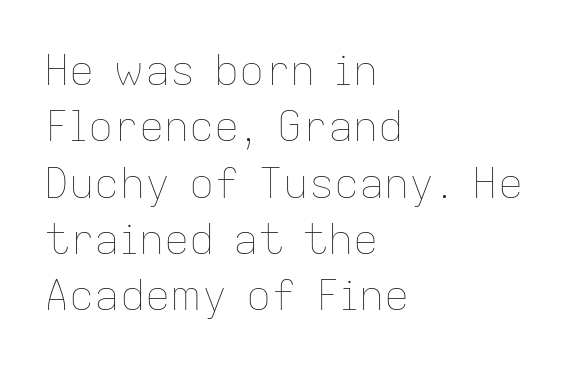
All the whitespace from short lines collects on the right. Baseline-to-baseline distance is the conventional proportion of letter height. The letterforms sit shoulder to shoulder at normal distance. The passage shown is typed in a proportional face where columns would drift. This sample uses an upright cut, with every glyph sitting square on the baseline.
